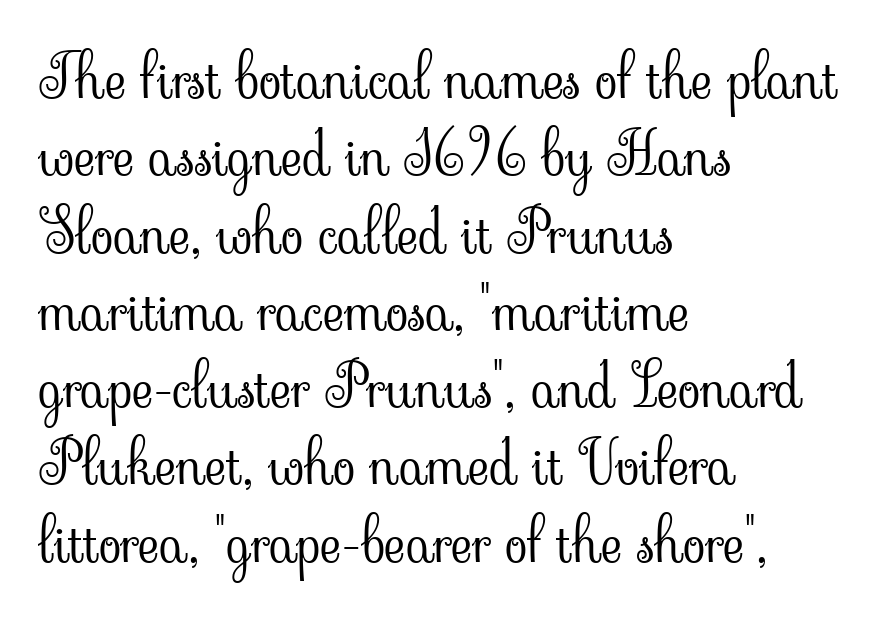
{"serif": "yes", "italic": "no", "bold": "no", "weight": "light", "width": "normal", "stroke_contrast": "low", "x_height": "small", "monospaced": "no", "underline": "no", "align": "left", "line_spacing": "normal", "line_spacing_ratio": 1.31, "letter_spacing": "normal", "letter_spacing_em": 0.0, "glyph_px": 59}
